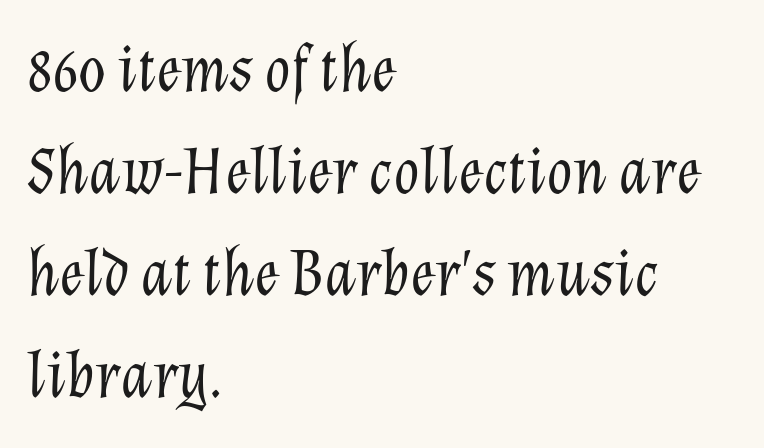
{"italic": "yes", "lean": "right", "slant_degrees": 12, "bold": "no", "weight": "light", "width": "normal", "stroke_contrast": "low", "x_height": "medium", "monospaced": "no", "underline": "no", "align": "left", "line_spacing": "normal", "line_spacing_ratio": 1.52, "letter_spacing": "normal", "letter_spacing_em": 0.0, "glyph_px": 67}
